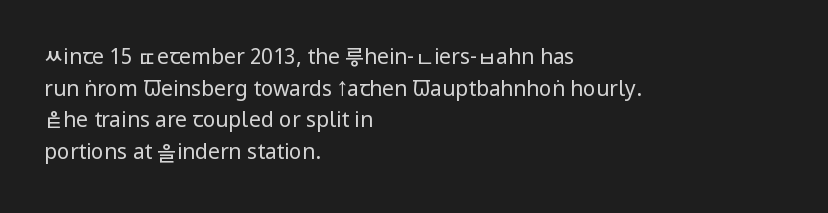
The image shows 21 px text type, upright; set left-aligned, normal line spacing (1.51x), normal letter spacing, not underlined.
